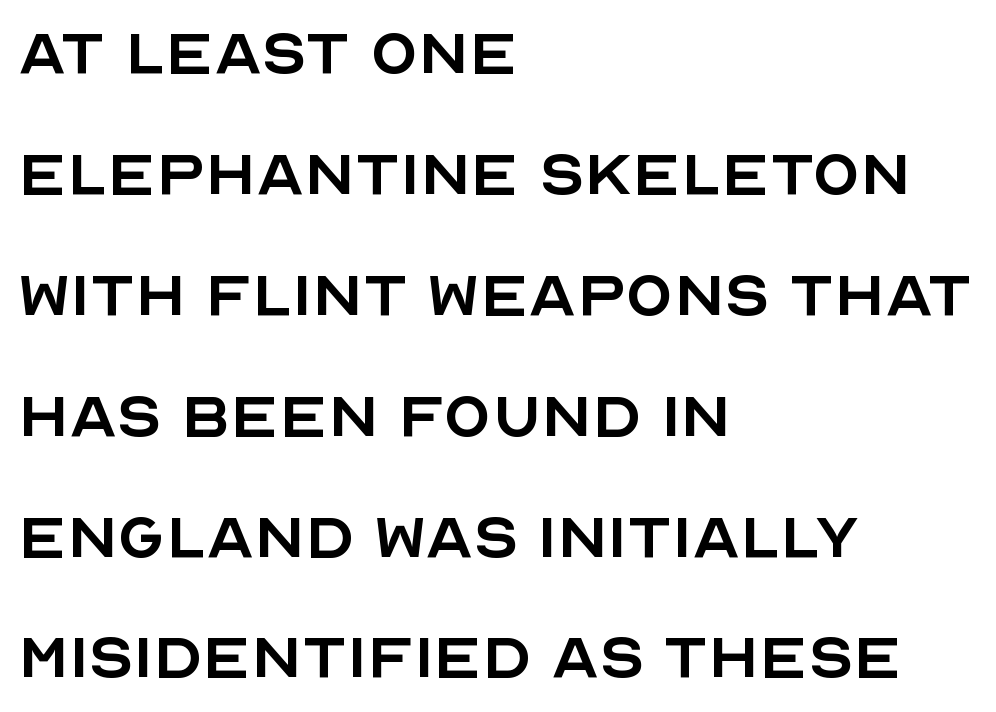
The image shows 78 px regular-weight sans-serif type, upright; set left-aligned, normal line spacing (1.55x), normal letter spacing, not underlined; a large x-height.
